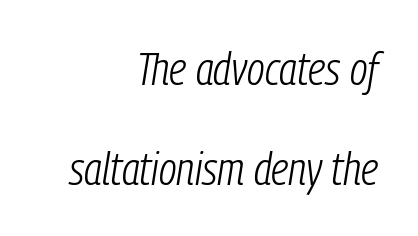
A flush-right, rag-left setting is used for this passage. Designer's note — italics engaged. The passage shown is not bold in any degree. Unmarked baselines from the first word to the last. Inter-character spacing is left at the font's built-in metrics. Baseline-to-baseline distance is far greater than the letter height.
